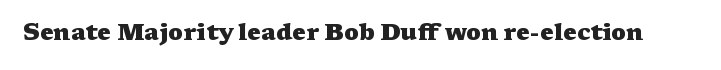
The image shows 23 px bold type, upright; set normal letter spacing, not underlined.
